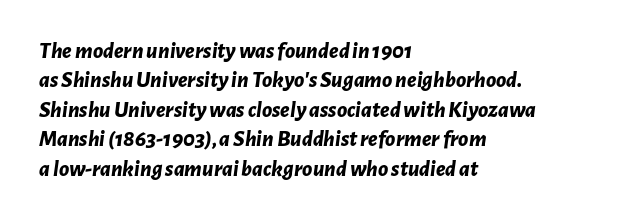
Compared with an ordinary text face, these strokes are far heavier — a full bold. The passage shown has conventional tracking throughout. The rows are spaced the way most documents space them. These lines stack with their left ends in a neat column. Letters rest on an invisible, unmarked baseline. Rendered with sloped, italic letterforms.
